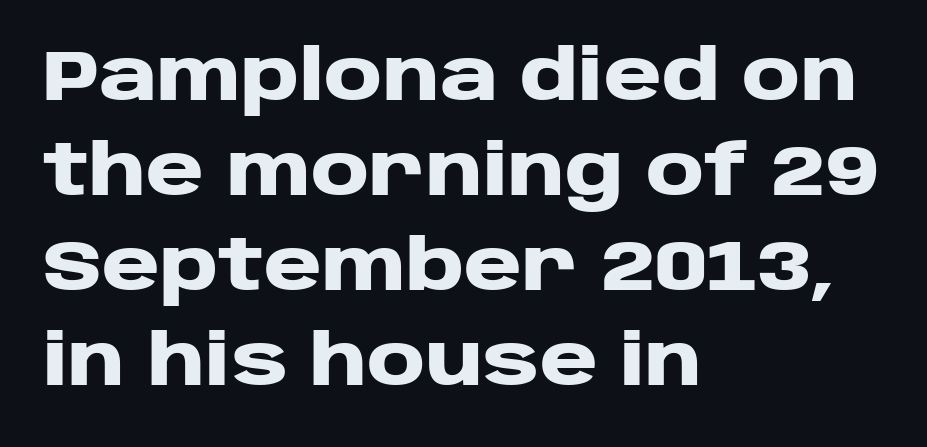
{"serif": "no", "italic": "no", "bold": "yes", "weight": "heavy", "width": "wide", "stroke_contrast": "low", "x_height": "large", "monospaced": "no", "underline": "no", "align": "left", "line_spacing": "normal", "line_spacing_ratio": 1.34, "letter_spacing": "normal", "letter_spacing_em": 0.0, "glyph_px": 71}
